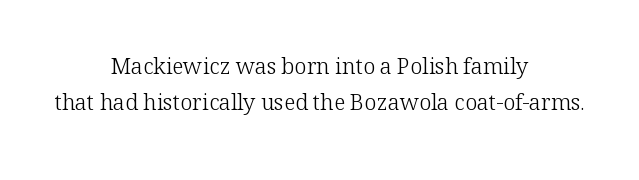
{"italic": "no", "bold": "no", "underline": "no", "align": "center", "line_spacing": "normal", "line_spacing_ratio": 1.65, "letter_spacing": "normal", "letter_spacing_em": 0.0, "glyph_px": 22}
